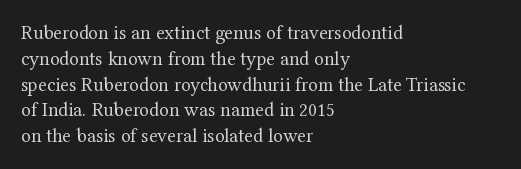
{"italic": "no", "bold": "no", "underline": "no", "align": "left", "line_spacing": "normal", "line_spacing_ratio": 1.29, "letter_spacing": "normal", "letter_spacing_em": 0.0, "glyph_px": 20}
